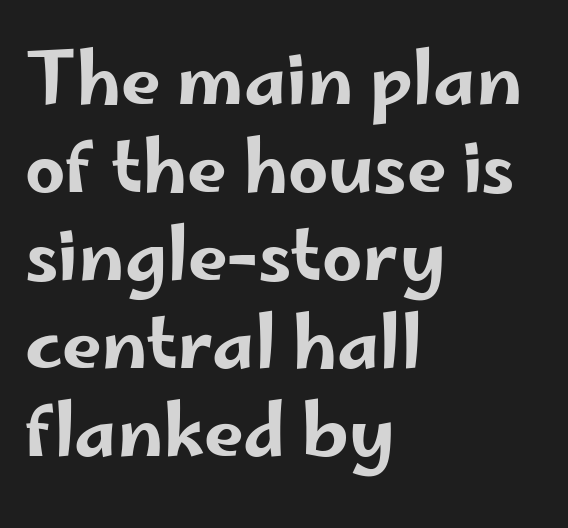
The image shows 71 px wide sans-serif type, upright; set left-aligned, line spacing 1.24x, normal letter spacing, not underlined; low stroke contrast and a small x-height.
